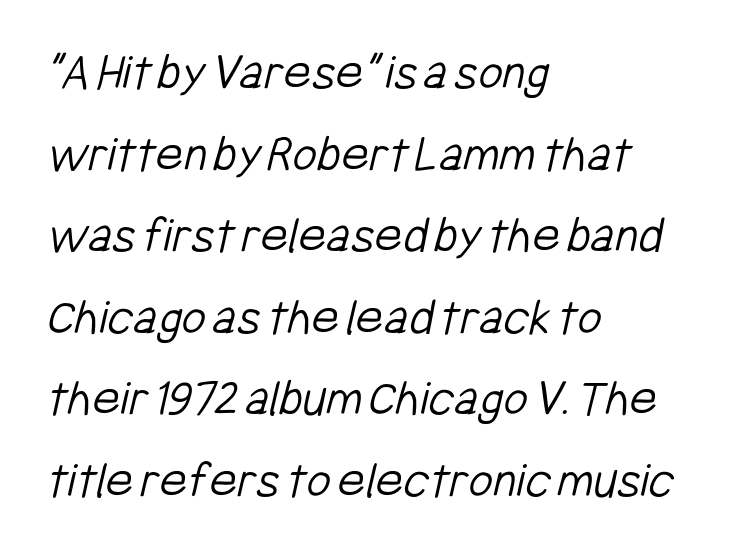
Letterform terminals end flat and unadorned throughout the passage. The paragraph shown leans on its left margin. Nobody touched the tracking dial on this one. Does the leading feel generous? No, just average. The gap between lines stays unmarked. Stem width sits at or under what a default text font uses.
